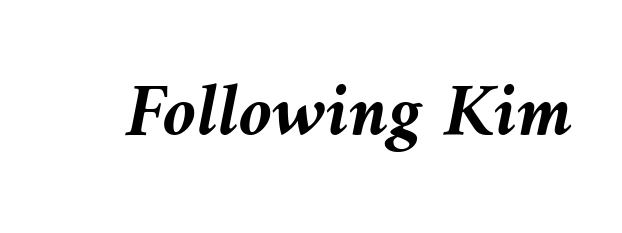
Nobody touched the tracking dial on this one. Nobody drew a line under any word here. The glyphs look as if they've been sheared to an angle. The strokes are fattened all the way to bold. These lines are rendered in a variable-pitch font.
